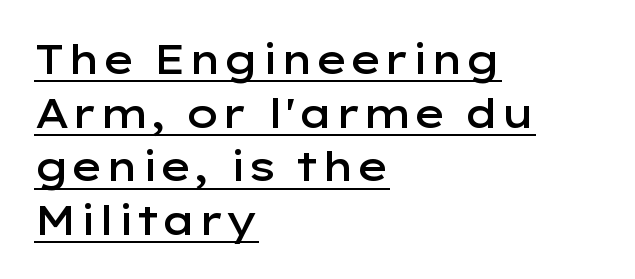
{"serif": "no", "italic": "no", "bold": "semi", "weight": "semibold", "width": "wide", "stroke_contrast": "low", "x_height": "medium", "monospaced": "no", "underline": "yes", "align": "left", "line_spacing": "normal", "line_spacing_ratio": 1.34, "letter_spacing": "normal", "letter_spacing_em": 0.0, "glyph_px": 40}
